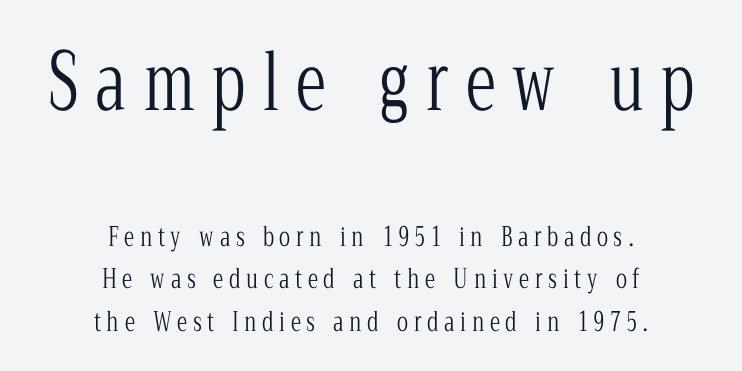
Proportional: the letters do not fall into vertical columns. A student would notice the top passage is typeset larger than what follows. The tracking reads as deliberately expanded to a designer's eye. Is this a sans? No — the strokes have serifs.
